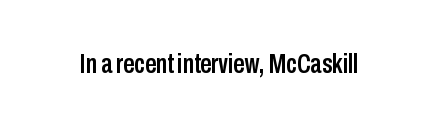
Type without underlining. Character widths vary here, with narrow letters taking less room than wide ones. Each word holds together tightly as a unit, with standard inter-letter gaps. You can tell from the bare stems that sans-serif type was used.
